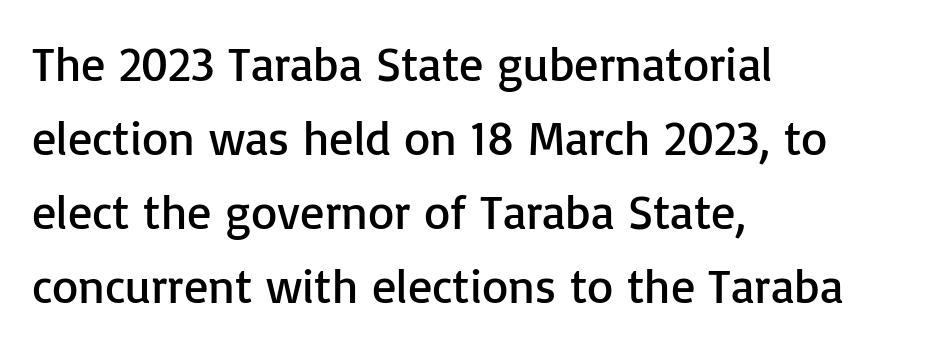
Q: Is the text bold? A: No.
Q: Is the text italic (slanted)? A: No, it is upright.
Q: Is the typeface a serif or a sans-serif typeface? A: Sans-serif.
Q: Is the text underlined? A: No.
Q: How is the paragraph aligned? A: Left-aligned.
Q: Is the spacing between letters normal or unusually wide? A: Normal.
Q: Is the spacing between lines tight, normal or loose? A: Normal.
Q: Width (condensed, normal, or wide)? A: Normal.
Q: Stroke contrast? A: Low.
Q: x-height? A: Medium.
Q: Monospaced? A: No.
